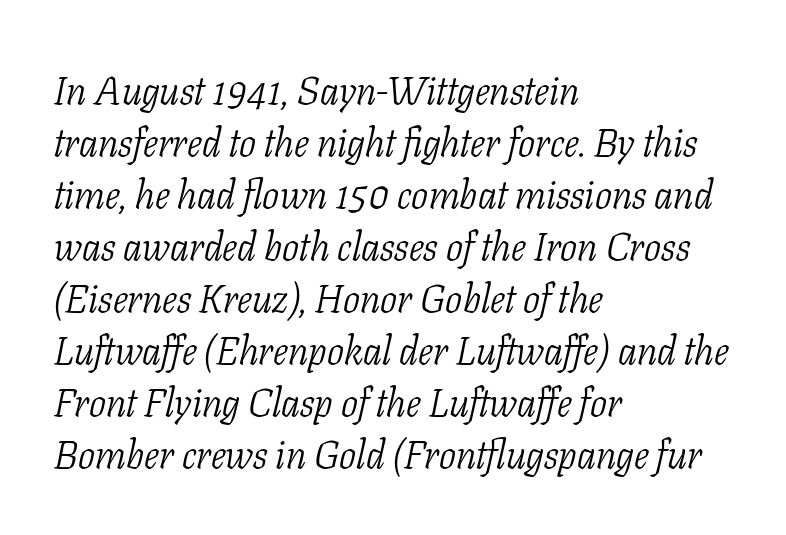
The image shows 40 px light, condensed serif type, italic (leaning right); set left-aligned, normal line spacing (1.3x), normal letter spacing, not underlined; low stroke contrast and a medium x-height.
